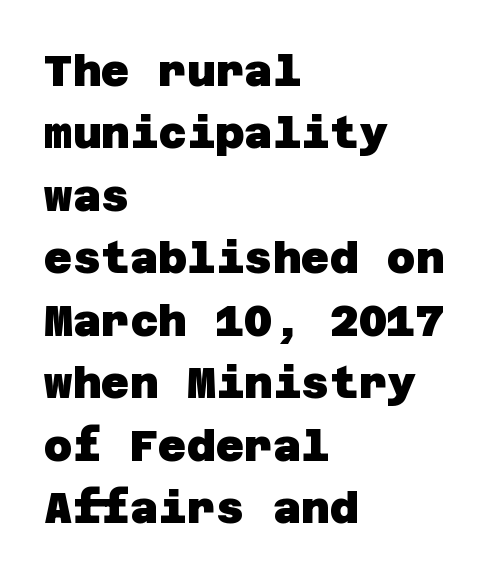
Q: Is the text bold? A: Yes.
Q: Is the typeface a serif or a sans-serif typeface? A: Sans-serif.
Q: Is the text underlined? A: No.
Q: How is the paragraph aligned? A: Left-aligned.
Q: Is the spacing between letters normal or unusually wide? A: Normal.
Q: Is the spacing between lines tight, normal or loose? A: Normal.
Q: Width (condensed, normal, or wide)? A: Normal.
Q: Stroke contrast? A: Low.
Q: x-height? A: Large.
